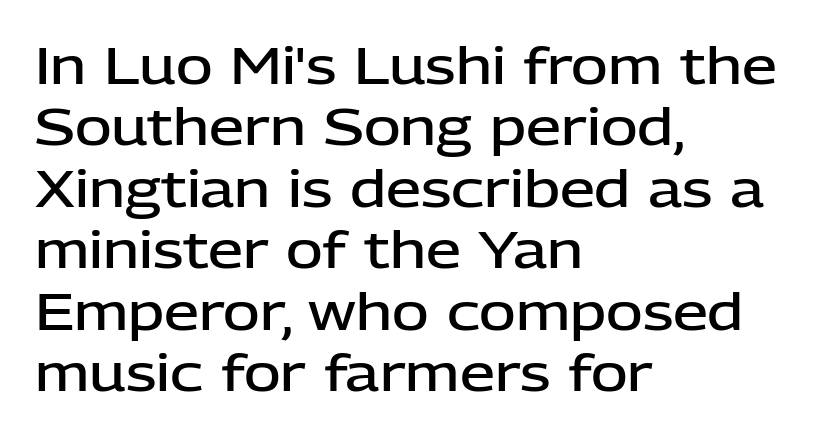
The image shows 50 px semibold sans-serif type, upright; set left-aligned, line spacing 1.23x, normal letter spacing, not underlined; low stroke contrast and a medium x-height.
